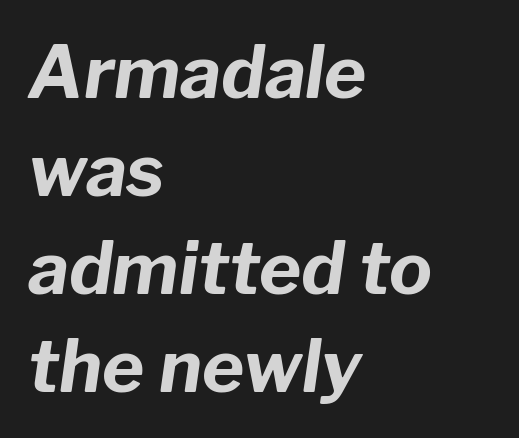
Glyph-to-glyph distance matches everyday printed text. The rendering uses a bold face; every stroke is thick and dark. In terms of posture, this sample is oblique. Think of a printed novel: that variable character pitch is what you see here. These lines sit exactly where default settings would place them.
